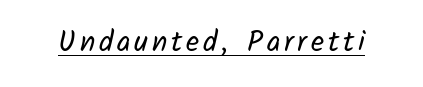
{"serif": "no", "bold": "no", "weight": "regular", "width": "normal", "stroke_contrast": "low", "x_height": "medium", "monospaced": "no", "underline": "yes", "glyph_px": 29}
